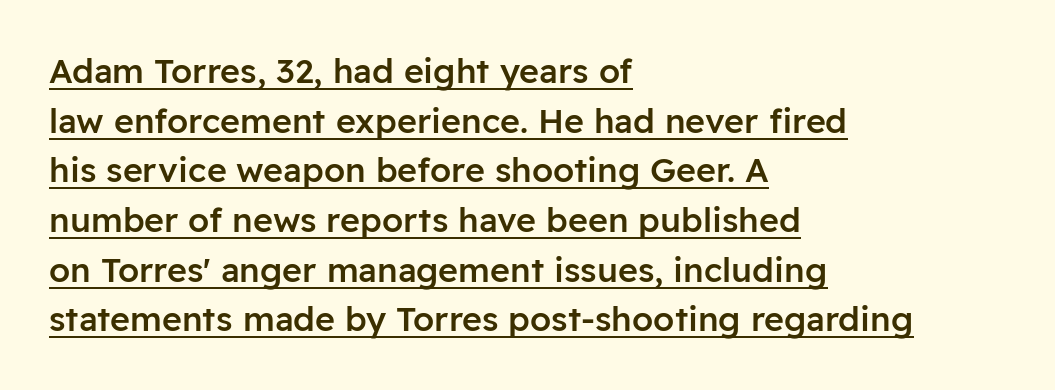
The image shows 34 px semibold sans-serif type, upright; set left-aligned, normal line spacing (1.46x), normal letter spacing, underlined; low stroke contrast and a medium x-height.
